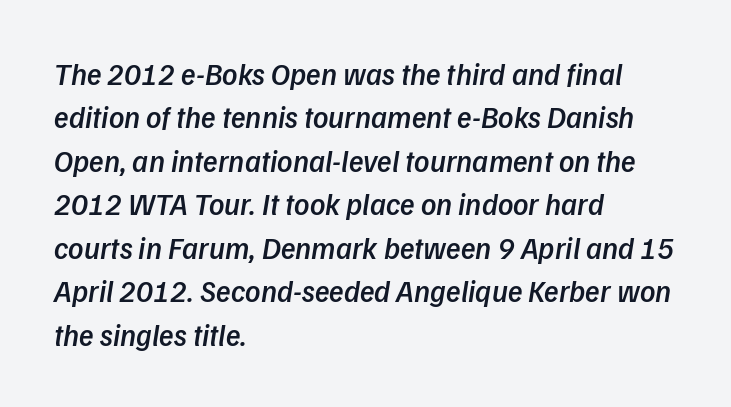
The image shows 30 px semibold type, italic (leaning right); set left-aligned, normal line spacing (1.45x), normal letter spacing, not underlined; low stroke contrast and a medium x-height.
